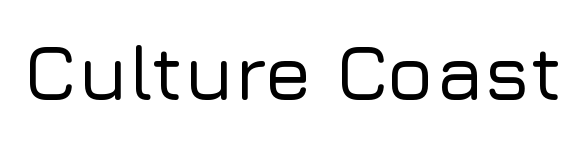
{"serif": "no", "italic": "no", "width": "normal", "stroke_contrast": "low", "x_height": "medium", "monospaced": "no", "underline": "no", "letter_spacing": "normal", "letter_spacing_em": 0.0, "glyph_px": 78}
